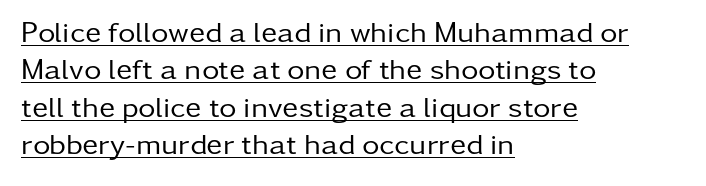
The image shows 30 px regular-weight sans-serif type, upright; set left-aligned, normal line spacing (1.25x), normal letter spacing, underlined; low stroke contrast and a medium x-height.
